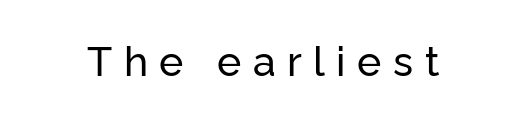
The image shows 41 px sans-serif type, upright; set unusually wide letter spacing (+0.28 em), not underlined; low stroke contrast and a medium x-height.
